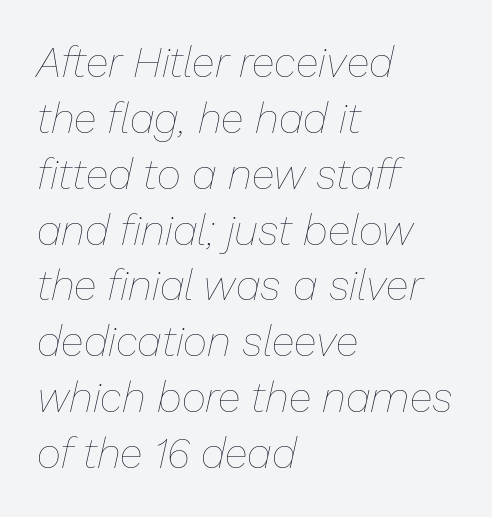
Q: Is the text bold? A: No.
Q: Is the text italic (slanted)? A: Yes, it leans right by about 13 degrees.
Q: Is the text underlined? A: No.
Q: How is the paragraph aligned? A: Left-aligned.
Q: Is the spacing between letters normal or unusually wide? A: Normal.
Q: Is the spacing between lines tight, normal or loose? A: Normal.
Q: Width (condensed, normal, or wide)? A: Normal.
Q: Stroke contrast? A: Low.
Q: x-height? A: Medium.
Q: Monospaced? A: No.
